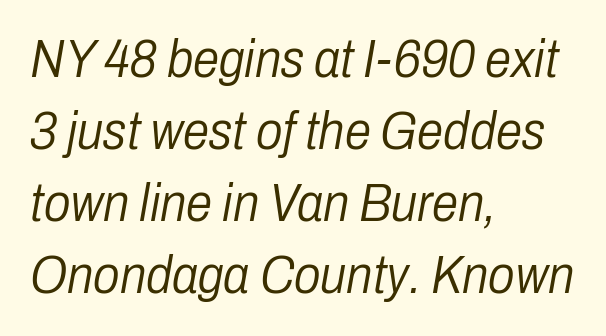
The image shows 53 px light, condensed type, italic (leaning right); set left-aligned, normal line spacing (1.36x), normal letter spacing, not underlined; low stroke contrast and a medium x-height.
